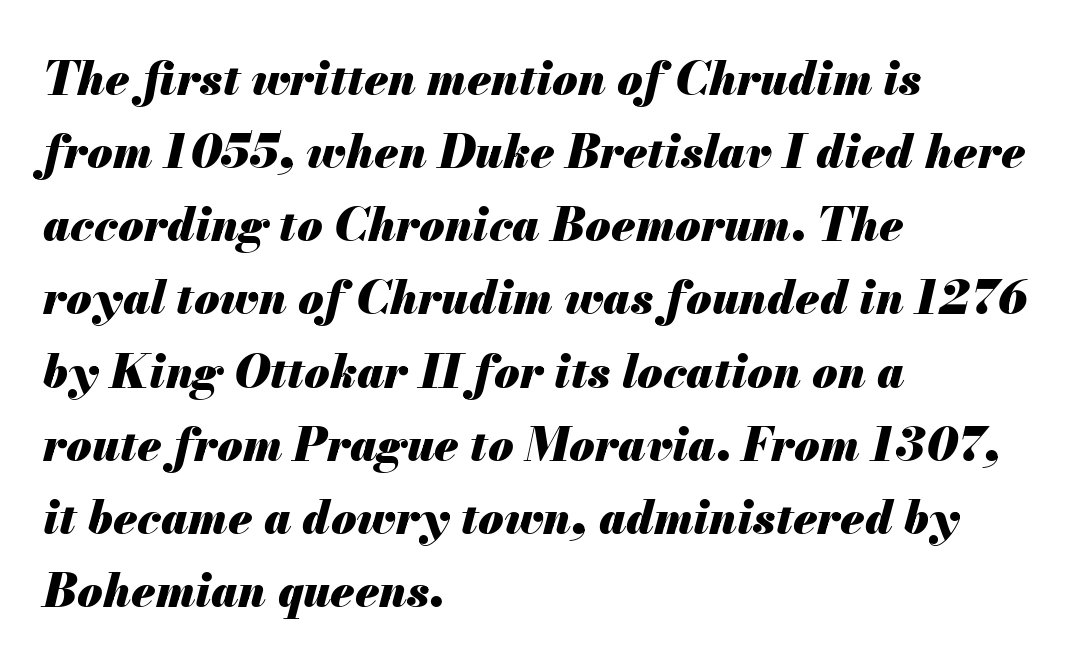
{"italic": "yes", "lean": "right", "slant_degrees": 13, "bold": "yes", "weight": "heavy", "width": "normal", "stroke_contrast": "medium", "x_height": "small", "monospaced": "no", "underline": "no", "align": "left", "line_spacing": "normal", "line_spacing_ratio": 1.59, "letter_spacing": "normal", "letter_spacing_em": 0.0, "glyph_px": 46}
